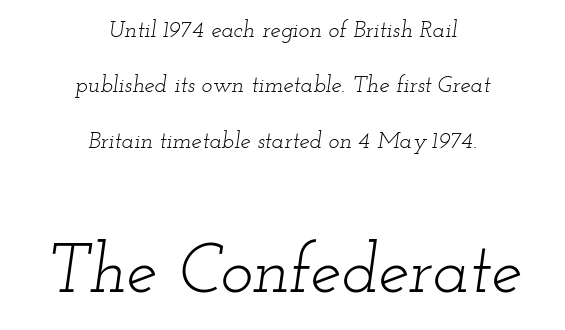
The image shows 69 px light, wide serif type, italic (leaning right); set centered, loose line spacing (2.41x), normal letter spacing, not underlined; the second (bottom) block is 3.0x larger; low stroke contrast and a small x-height.
